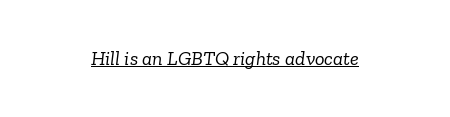
The image shows 20 px text type, italic (leaning right); set centered, normal letter spacing, underlined.
